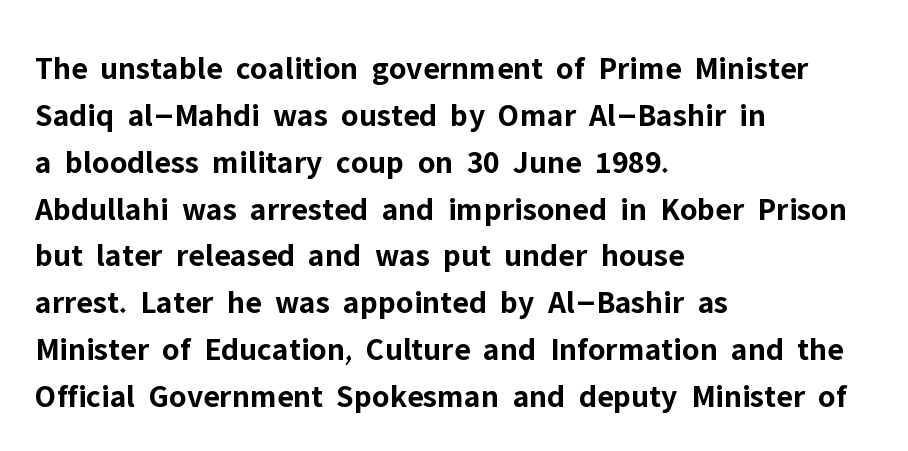
The image shows 33 px bold sans-serif type, upright; set left-aligned, normal line spacing (1.42x), normal letter spacing, not underlined; low stroke contrast and a medium x-height.
